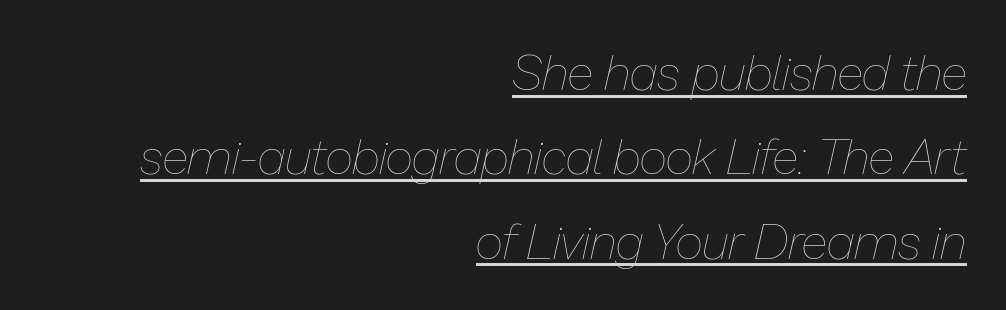
Q: Is the text bold? A: No.
Q: Is the text italic (slanted)? A: Yes, it leans right by about 13 degrees.
Q: Is the text underlined? A: Yes.
Q: How is the paragraph aligned? A: Right-aligned.
Q: Is the spacing between letters normal or unusually wide? A: Normal.
Q: Width (condensed, normal, or wide)? A: Normal.
Q: Stroke contrast? A: Low.
Q: x-height? A: Medium.
Q: Monospaced? A: No.
